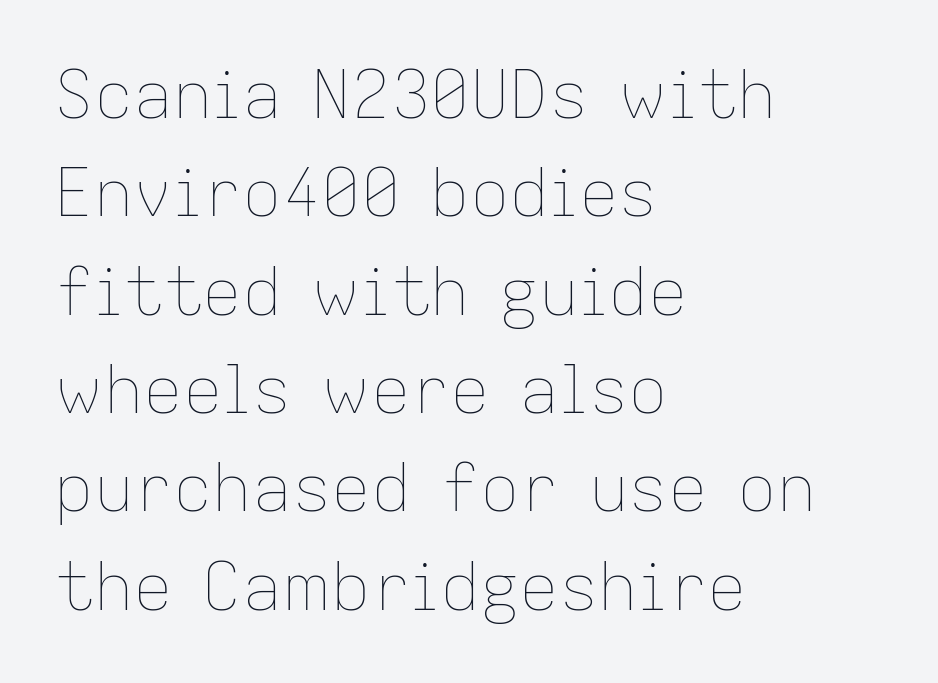
Q: Is the text bold? A: No.
Q: Is the text italic (slanted)? A: No, it is upright.
Q: Is the text underlined? A: No.
Q: How is the paragraph aligned? A: Left-aligned.
Q: Is the spacing between letters normal or unusually wide? A: Normal.
Q: Is the spacing between lines tight, normal or loose? A: Normal.
Q: Width (condensed, normal, or wide)? A: Normal.
Q: Stroke contrast? A: Low.
Q: x-height? A: Medium.
Q: Monospaced? A: No.
